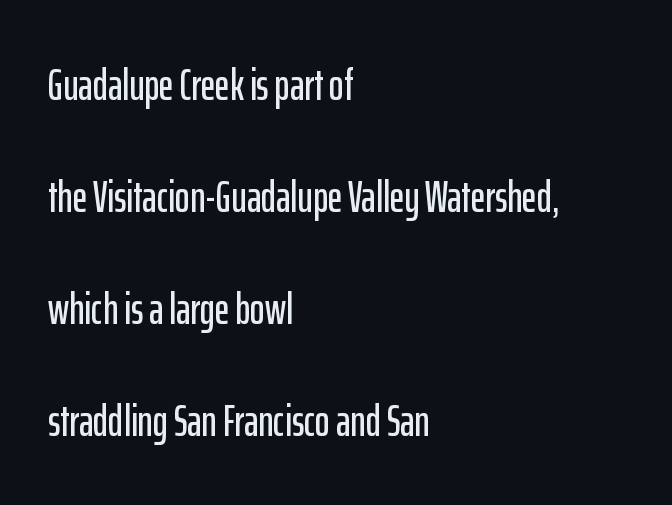
{"serif": "no", "italic": "no", "width": "condensed", "stroke_contrast": "low", "x_height": "medium", "monospaced": "no", "underline": "no", "align": "left", "line_spacing": "loose", "line_spacing_ratio": 2.49, "letter_spacing": "normal", "letter_spacing_em": 0.0, "glyph_px": 45}
